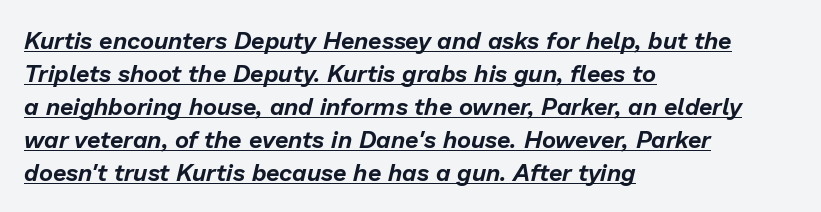
Q: Is the text italic (slanted)? A: Yes, it leans right by about 13 degrees.
Q: Is the text underlined? A: Yes.
Q: How is the paragraph aligned? A: Left-aligned.
Q: Is the spacing between letters normal or unusually wide? A: Normal.
Q: Is the spacing between lines tight, normal or loose? A: Normal.
